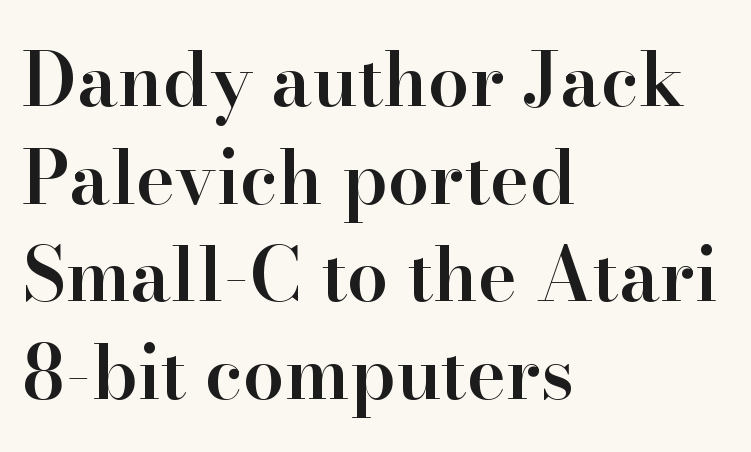
Descenders are the only things crossing below the line. The passage shown is typeset with a serif family. In terms of letterspacing, this is plain default setting. Which margin do the lines hug? The left one — the right edge is uneven. The passage shown is typed in a proportional face where columns would drift.
